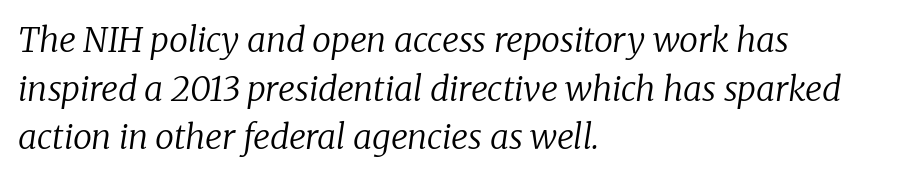
Looks like regular typesetting: each glyph gets only the width it needs. The font family rendered here belongs to the serif group. Is the type heavy? It reads as light-to-regular instead. No extra tracking has been applied to these lines. The passage shown is not underscored anywhere.
